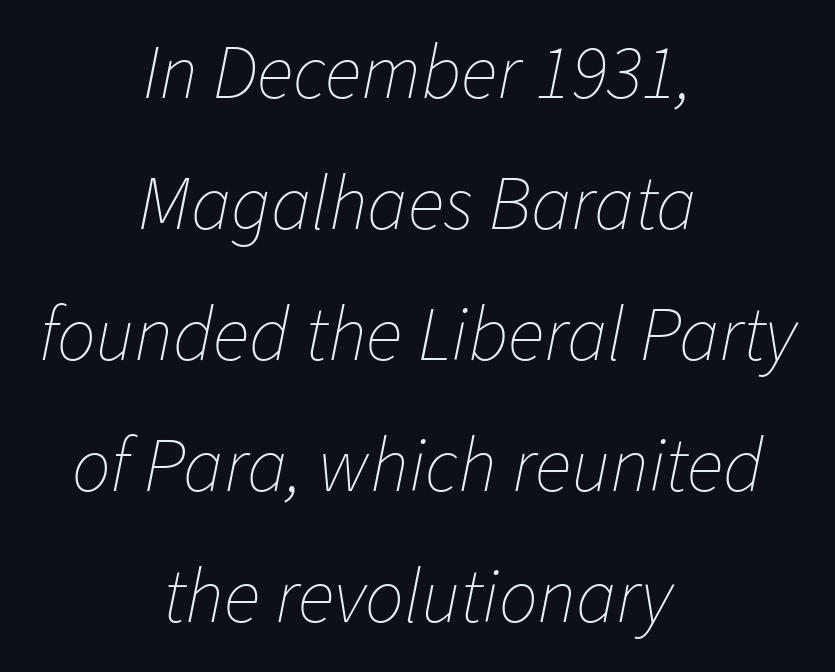
{"italic": "yes", "lean": "right", "slant_degrees": 11, "bold": "no", "weight": "thin", "width": "normal", "stroke_contrast": "low", "x_height": "medium", "monospaced": "no", "underline": "no", "align": "center", "line_spacing": "normal", "line_spacing_ratio": 1.7, "letter_spacing": "normal", "letter_spacing_em": 0.0, "glyph_px": 77}
